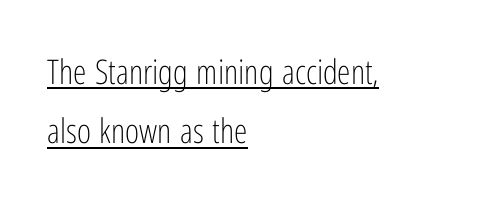
{"serif": "no", "italic": "no", "bold": "no", "weight": "light", "width": "condensed", "stroke_contrast": "low", "x_height": "medium", "monospaced": "no", "underline": "yes", "align": "left", "line_spacing_ratio": 1.75, "letter_spacing": "normal", "letter_spacing_em": 0.0, "glyph_px": 34}
